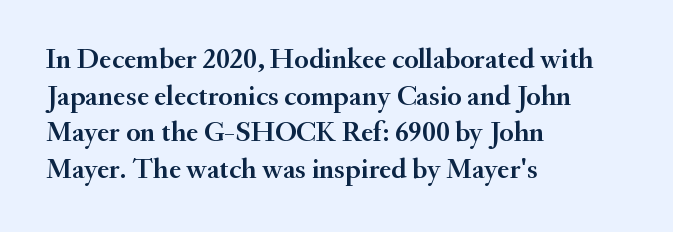
How would I describe the line gaps? Plain and ordinary. The lettering holds an erect, upright posture throughout. Left-aligned paragraph, ragged on the right. Nothing unusual about the tracking: characters are spaced as the font intends.
